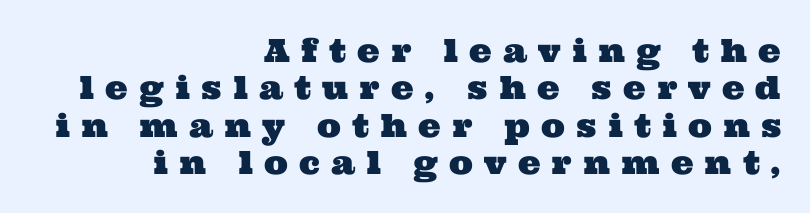
Q: Is the typeface a serif or a sans-serif typeface? A: Serif.
Q: Is the text underlined? A: No.
Q: How is the paragraph aligned? A: Right-aligned.
Q: Is the spacing between letters normal or unusually wide? A: Unusually wide.
Q: Width (condensed, normal, or wide)? A: Wide.
Q: Stroke contrast? A: Medium.
Q: x-height? A: Medium.
Q: Monospaced? A: No.
